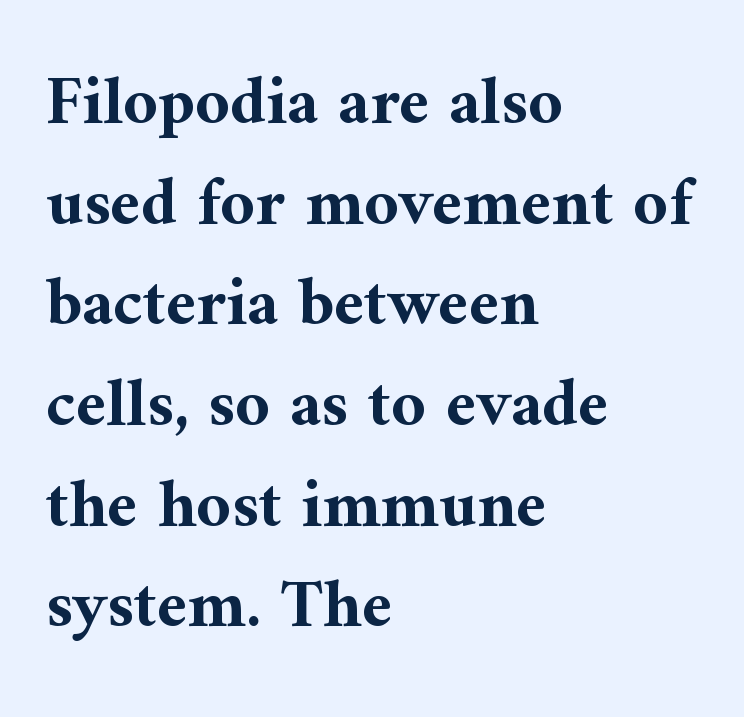
{"serif": "yes", "italic": "no", "bold": "yes", "weight": "bold", "width": "normal", "stroke_contrast": "medium", "x_height": "medium", "monospaced": "no", "underline": "no", "align": "left", "line_spacing": "normal", "line_spacing_ratio": 1.48, "letter_spacing": "normal", "letter_spacing_em": 0.0, "glyph_px": 68}
